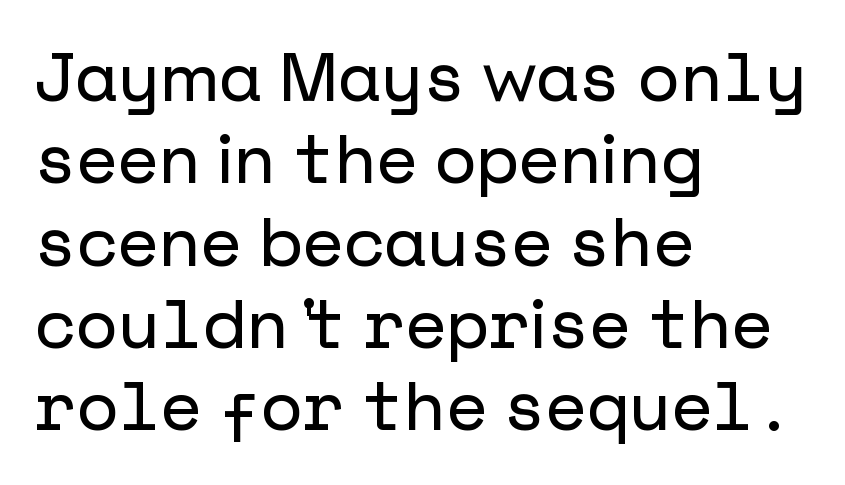
The image shows 68 px sans-serif type, upright; set left-aligned, line spacing 1.21x, normal letter spacing, not underlined; low stroke contrast and a medium x-height.
